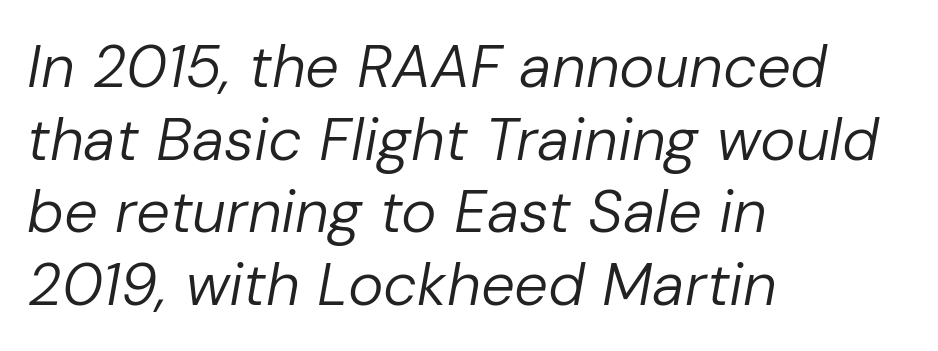
{"italic": "yes", "lean": "right", "slant_degrees": 10, "bold": "no", "weight": "regular", "width": "normal", "stroke_contrast": "low", "x_height": "medium", "monospaced": "no", "underline": "no", "align": "left", "line_spacing_ratio": 1.21, "letter_spacing": "normal", "letter_spacing_em": 0.0, "glyph_px": 60}
